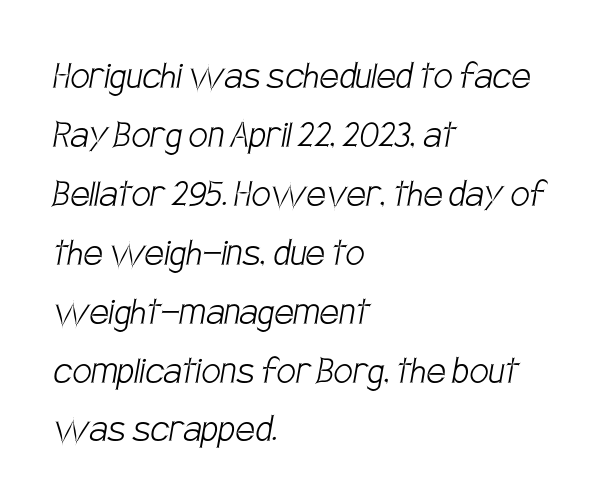
Q: Is the text bold? A: No.
Q: Is the typeface a serif or a sans-serif typeface? A: Sans-serif.
Q: Is the text underlined? A: No.
Q: How is the paragraph aligned? A: Left-aligned.
Q: Is the spacing between letters normal or unusually wide? A: Normal.
Q: Is the spacing between lines tight, normal or loose? A: Normal.
Q: Width (condensed, normal, or wide)? A: Condensed.
Q: Stroke contrast? A: Low.
Q: x-height? A: Large.
Q: Monospaced? A: No.
